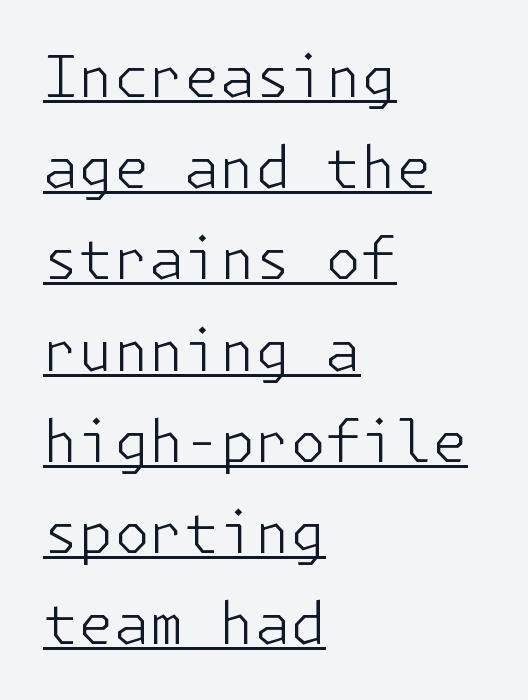
{"serif": "no", "italic": "no", "bold": "no", "weight": "light", "width": "normal", "stroke_contrast": "low", "x_height": "medium", "underline": "yes", "align": "left", "line_spacing": "normal", "line_spacing_ratio": 1.6, "letter_spacing": "normal", "letter_spacing_em": 0.0, "glyph_px": 57}
